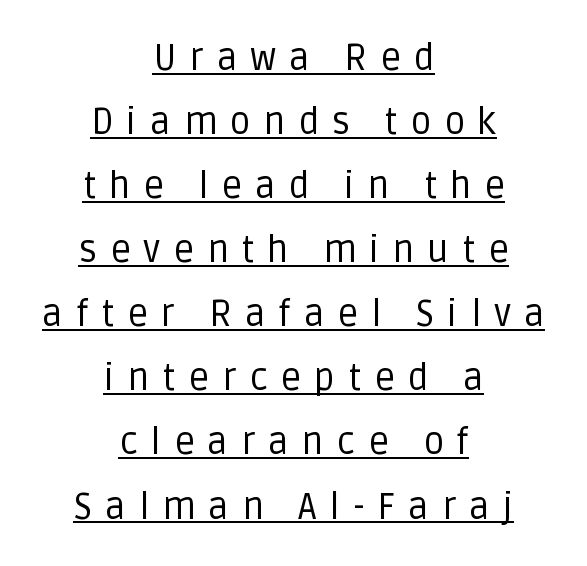
Q: Is the text bold? A: No.
Q: Is the text italic (slanted)? A: No, it is upright.
Q: Is the typeface a serif or a sans-serif typeface? A: Sans-serif.
Q: Is the text underlined? A: Yes.
Q: How is the paragraph aligned? A: Centered.
Q: Is the spacing between letters normal or unusually wide? A: Unusually wide.
Q: Width (condensed, normal, or wide)? A: Normal.
Q: Stroke contrast? A: Low.
Q: x-height? A: Large.
Q: Monospaced? A: No.
